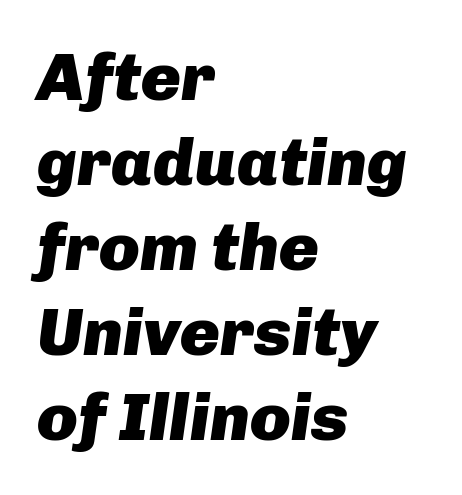
Only glyphs here, with clear space below each row. I'd describe the lettering as bold — thick and assertive. The glyphs look as if they've been sheared to an angle. One glance says typical: line gaps are just what's usual.
